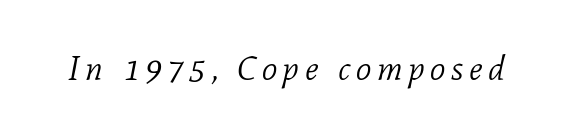
{"serif": "yes", "italic": "yes", "lean": "right", "slant_degrees": 11, "bold": "no", "weight": "light", "width": "normal", "stroke_contrast": "low", "x_height": "medium", "monospaced": "no", "underline": "no", "glyph_px": 34}
